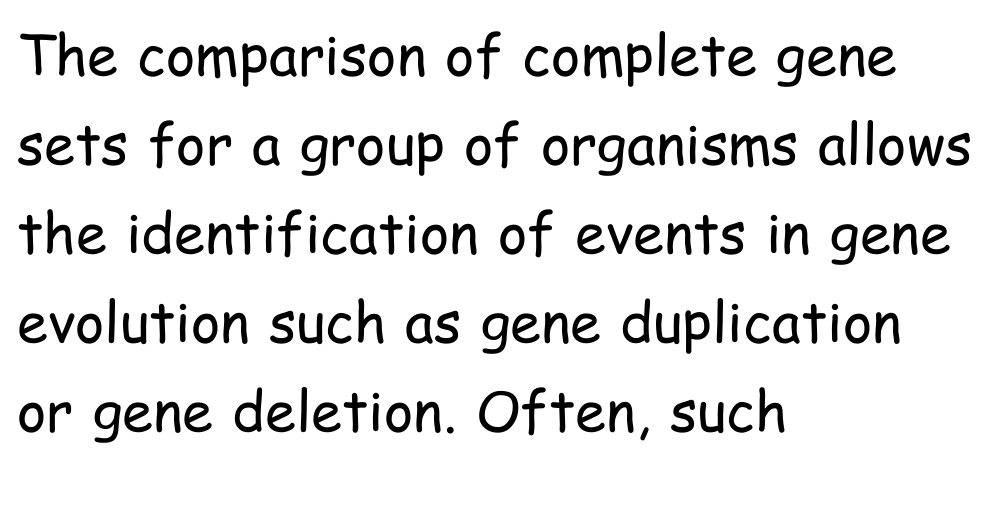
Q: Is the text bold? A: No.
Q: Is the text italic (slanted)? A: No, it is upright.
Q: Is the typeface a serif or a sans-serif typeface? A: Sans-serif.
Q: Is the text underlined? A: No.
Q: How is the paragraph aligned? A: Left-aligned.
Q: Is the spacing between letters normal or unusually wide? A: Normal.
Q: Is the spacing between lines tight, normal or loose? A: Normal.
Q: Width (condensed, normal, or wide)? A: Condensed.
Q: Stroke contrast? A: Low.
Q: x-height? A: Medium.
Q: Monospaced? A: No.
